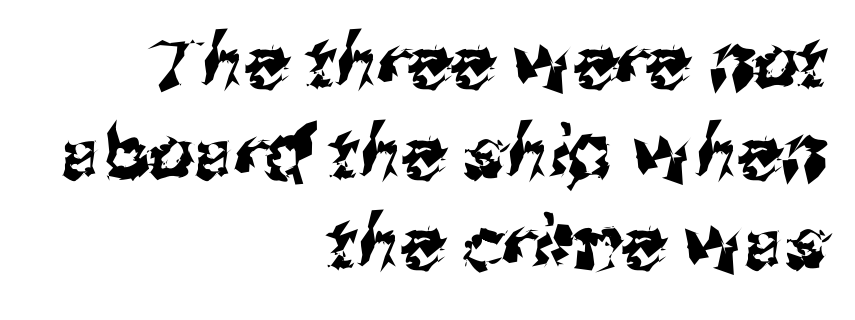
The image shows 72 px sans-serif type; set right-aligned, normal line spacing (1.26x), normal letter spacing, not underlined; medium stroke contrast and a medium x-height.
